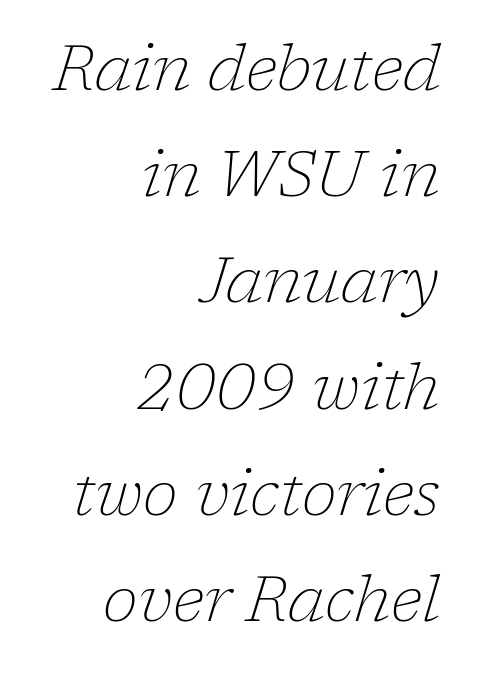
The image shows 64 px thin serif type, italic (leaning right); set right-aligned, normal line spacing (1.66x), normal letter spacing, not underlined; low stroke contrast and a medium x-height.
